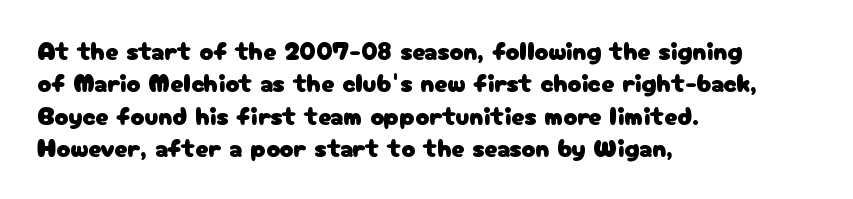
{"italic": "no", "underline": "no", "align": "left", "line_spacing": "normal", "line_spacing_ratio": 1.25, "letter_spacing": "normal", "letter_spacing_em": 0.0, "glyph_px": 26}
